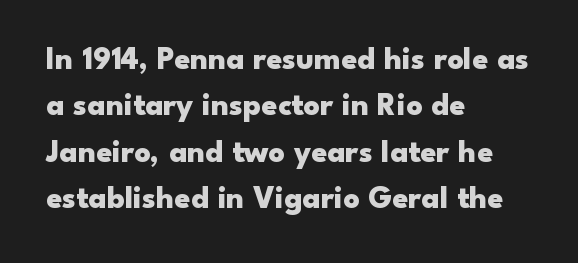
Summary of weight: heavy, a full bold. Ordinary non-slanted type is in use. Leading: standard. A student would call this left alignment; a typographer would say flush left, rag right. Type style note: lacks serifs. Looks like regular typesetting: each glyph gets only the width it needs.
